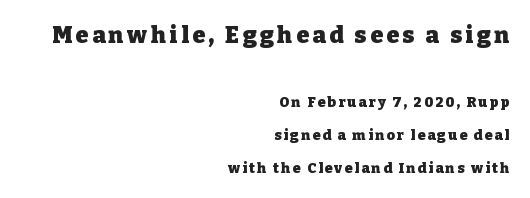
Airy leading. Which of the two is more prominent by size? The first, at the top. The typesetter chose a ragged-left arrangement here. Anything drawn beneath the words? Only blank space.
